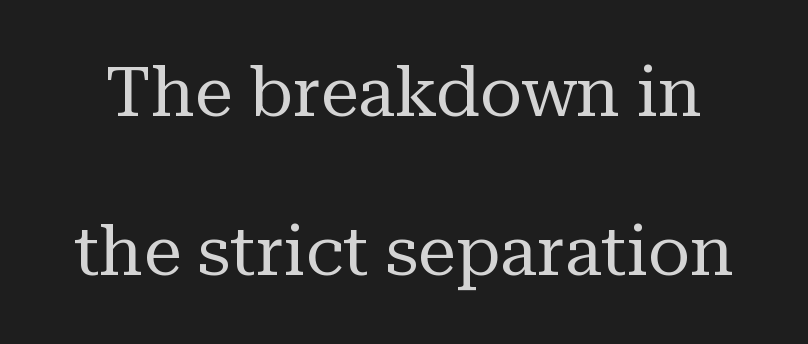
{"serif": "yes", "italic": "no", "bold": "no", "weight": "regular", "width": "normal", "stroke_contrast": "medium", "x_height": "medium", "monospaced": "no", "underline": "no", "line_spacing": "loose", "line_spacing_ratio": 2.3, "letter_spacing": "normal", "letter_spacing_em": 0.0, "glyph_px": 69}
